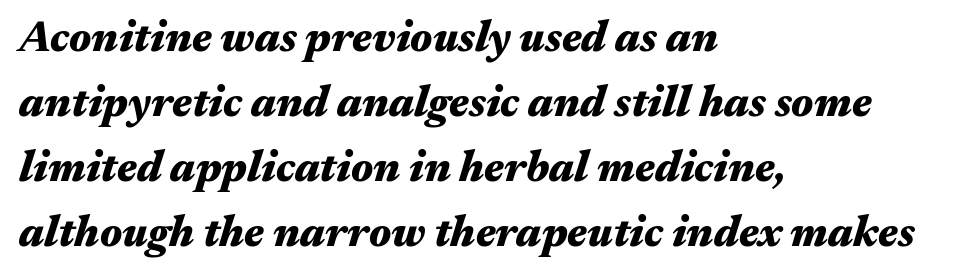
{"italic": "yes", "lean": "right", "slant_degrees": 17, "bold": "yes", "weight": "heavy", "width": "wide", "stroke_contrast": "medium", "x_height": "medium", "monospaced": "no", "underline": "no", "align": "left", "line_spacing": "normal", "line_spacing_ratio": 1.51, "letter_spacing": "normal", "letter_spacing_em": 0.0, "glyph_px": 43}
